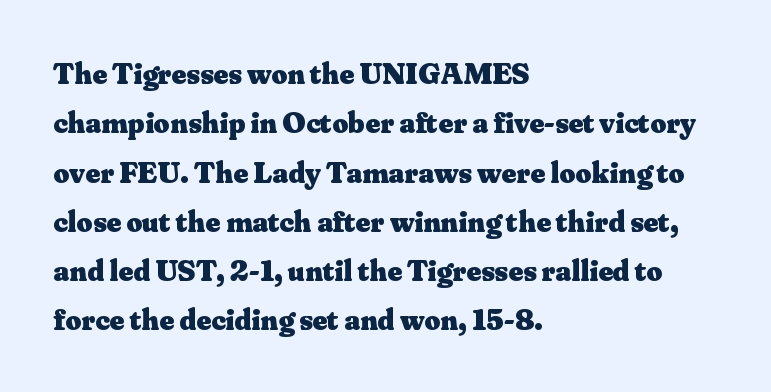
Q: Is the text bold? A: Yes.
Q: Is the text italic (slanted)? A: No, it is upright.
Q: Is the typeface a serif or a sans-serif typeface? A: Serif.
Q: Is the text underlined? A: No.
Q: How is the paragraph aligned? A: Left-aligned.
Q: Is the spacing between letters normal or unusually wide? A: Normal.
Q: Is the spacing between lines tight, normal or loose? A: Normal.
Q: Width (condensed, normal, or wide)? A: Normal.
Q: Stroke contrast? A: Medium.
Q: x-height? A: Small.
Q: Monospaced? A: No.
